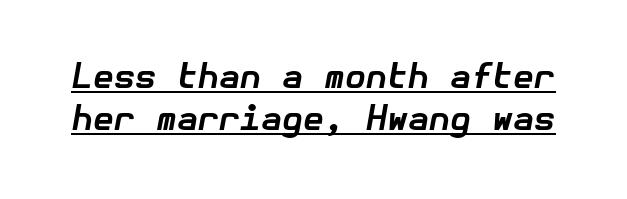
The font's italic variant was chosen for this text. Glyph-to-glyph distance matches everyday printed text. Look at the stroke-to-counter ratio: heavy, a bold. Honestly, the underline is the first thing you notice here.
